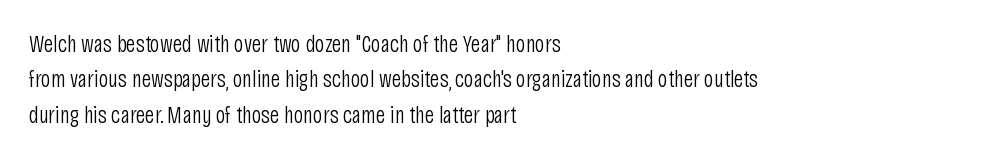
The image shows 24 px text type, upright; set left-aligned, normal line spacing (1.47x), normal letter spacing, not underlined.
